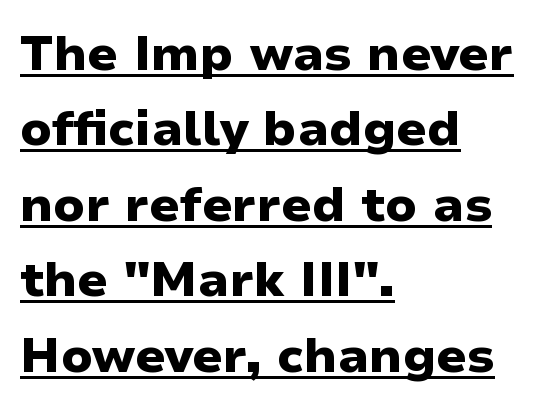
{"serif": "no", "italic": "no", "bold": "yes", "weight": "heavy", "width": "normal", "stroke_contrast": "low", "x_height": "medium", "monospaced": "no", "underline": "yes", "align": "left", "line_spacing": "normal", "line_spacing_ratio": 1.54, "letter_spacing": "normal", "letter_spacing_em": 0.0, "glyph_px": 49}
